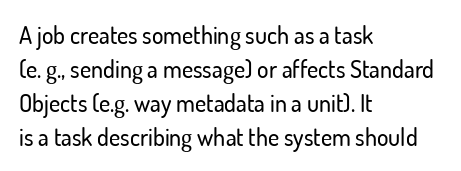
The image shows 24 px text type, upright; set left-aligned, normal line spacing (1.41x), normal letter spacing, not underlined.
